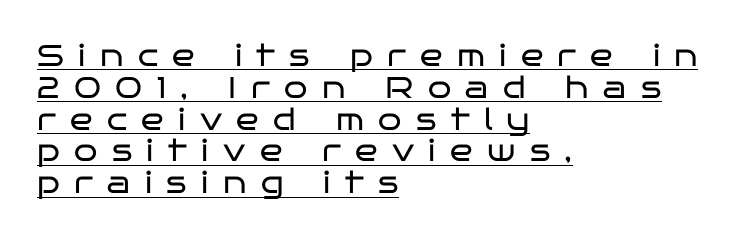
Q: Is the text bold? A: No.
Q: Is the text italic (slanted)? A: No, it is upright.
Q: Is the typeface a serif or a sans-serif typeface? A: Sans-serif.
Q: Is the text underlined? A: Yes.
Q: How is the paragraph aligned? A: Left-aligned.
Q: Is the spacing between letters normal or unusually wide? A: Unusually wide.
Q: Is the spacing between lines tight, normal or loose? A: Tight.
Q: Width (condensed, normal, or wide)? A: Wide.
Q: Stroke contrast? A: Low.
Q: x-height? A: Large.
Q: Monospaced? A: No.
